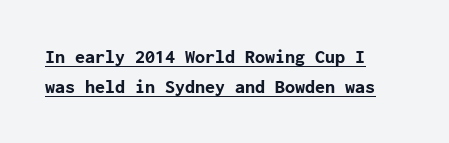
Q: Is the text bold? A: Yes.
Q: Is the text italic (slanted)? A: No, it is upright.
Q: Is the text underlined? A: Yes.
Q: How is the paragraph aligned? A: Left-aligned.
Q: Is the spacing between letters normal or unusually wide? A: Normal.
Q: Is the spacing between lines tight, normal or loose? A: Normal.
